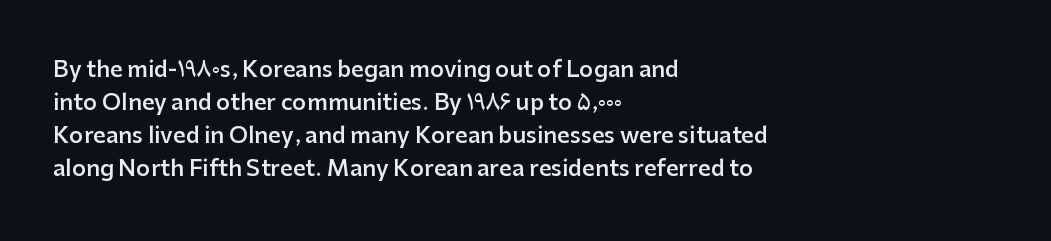
Q: Is the text bold? A: Semi-bold.
Q: Is the text italic (slanted)? A: No, it is upright.
Q: Is the text underlined? A: No.
Q: How is the paragraph aligned? A: Left-aligned.
Q: Is the spacing between letters normal or unusually wide? A: Normal.
Q: Is the spacing between lines tight, normal or loose? A: Normal.
